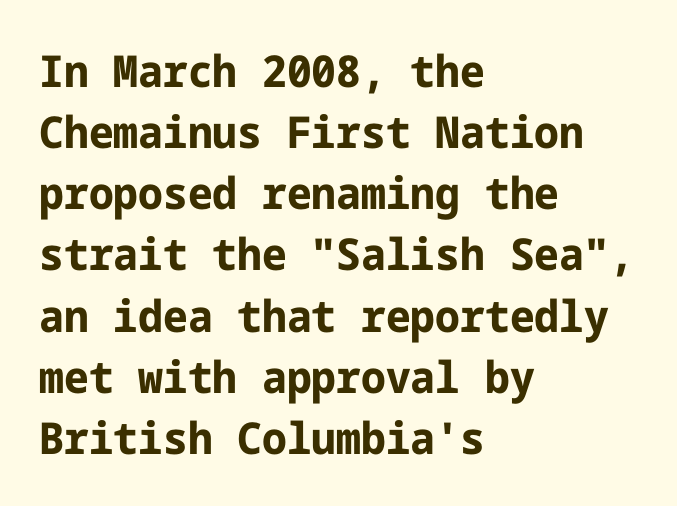
{"serif": "no", "italic": "no", "bold": "yes", "weight": "bold", "width": "normal", "stroke_contrast": "low", "x_height": "medium", "underline": "no", "align": "left", "line_spacing": "normal", "line_spacing_ratio": 1.39, "letter_spacing": "normal", "letter_spacing_em": 0.0, "glyph_px": 44}
